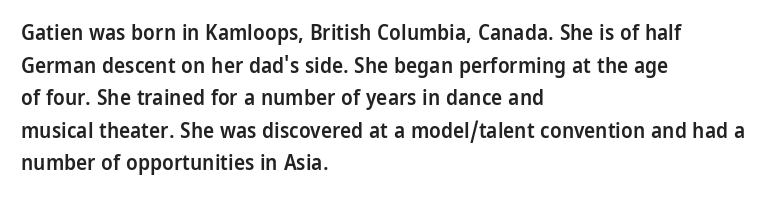
Q: Is the text bold? A: Semi-bold.
Q: Is the text italic (slanted)? A: No, it is upright.
Q: Is the text underlined? A: No.
Q: How is the paragraph aligned? A: Left-aligned.
Q: Is the spacing between letters normal or unusually wide? A: Normal.
Q: Is the spacing between lines tight, normal or loose? A: Normal.
